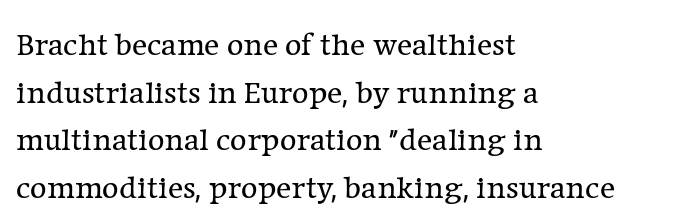
The image shows 32 px regular-weight serif type, upright; set left-aligned, normal line spacing (1.49x), normal letter spacing, not underlined; low stroke contrast and a medium x-height.
